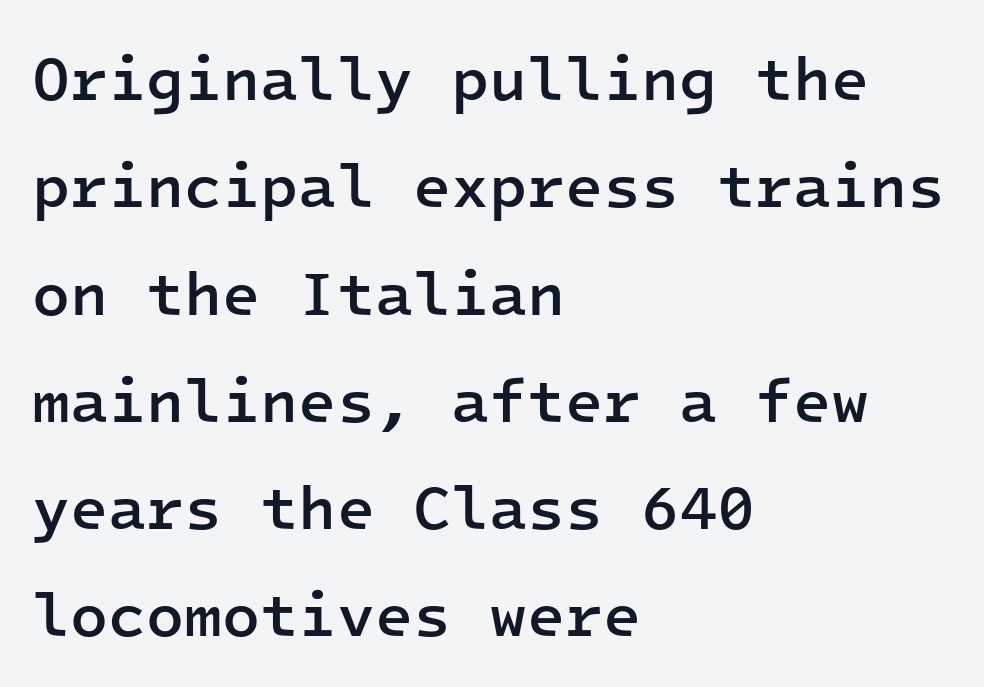
The image shows 62 px semibold sans-serif type, upright, monospaced; set left-aligned, line spacing 1.73x, normal letter spacing, not underlined; low stroke contrast and a medium x-height.
